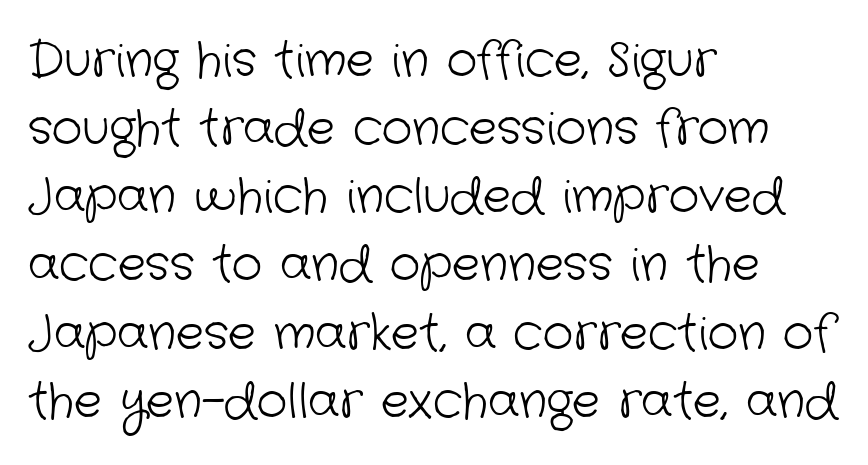
The typesetting does not lean heavy: it is not bold. Letter spacing: default. The area under the type is left untouched. Compared with typical paragraphs, the rows here are spaced about the same. Notice how the passage keeps a crisp vertical edge on the left only. Font category for this specimen: sans-serif.
